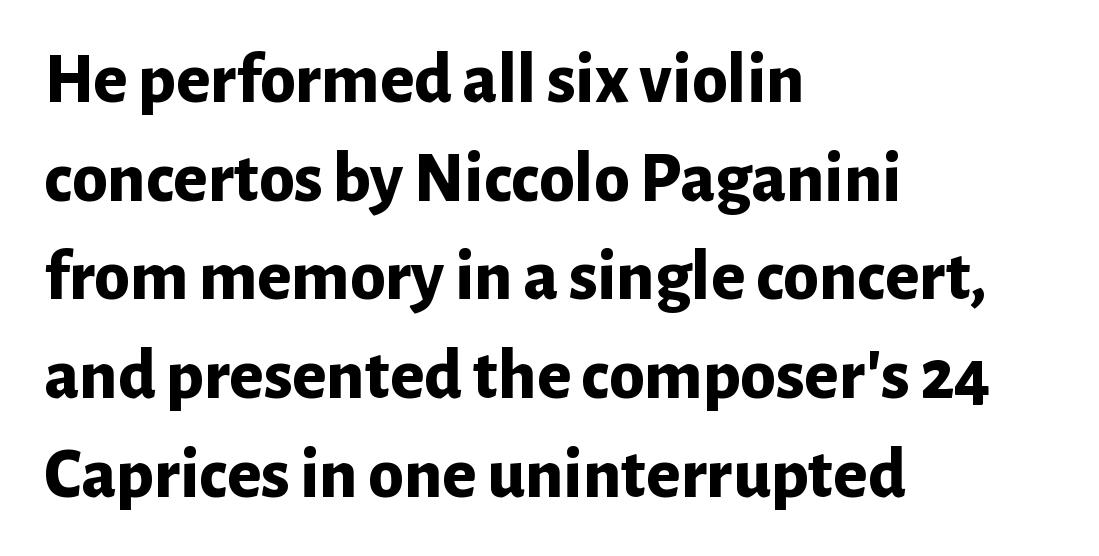
Q: Is the text bold? A: Yes.
Q: Is the text italic (slanted)? A: No, it is upright.
Q: Is the typeface a serif or a sans-serif typeface? A: Sans-serif.
Q: Is the text underlined? A: No.
Q: How is the paragraph aligned? A: Left-aligned.
Q: Is the spacing between letters normal or unusually wide? A: Normal.
Q: Is the spacing between lines tight, normal or loose? A: Normal.
Q: Width (condensed, normal, or wide)? A: Normal.
Q: Stroke contrast? A: Low.
Q: x-height? A: Medium.
Q: Monospaced? A: No.
